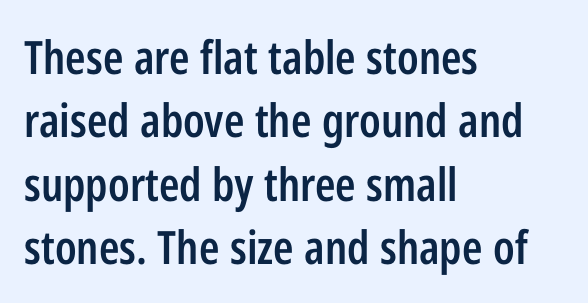
Q: Is the text bold? A: Semi-bold.
Q: Is the text italic (slanted)? A: No, it is upright.
Q: Is the typeface a serif or a sans-serif typeface? A: Sans-serif.
Q: Is the text underlined? A: No.
Q: How is the paragraph aligned? A: Left-aligned.
Q: Is the spacing between letters normal or unusually wide? A: Normal.
Q: Is the spacing between lines tight, normal or loose? A: Normal.
Q: Width (condensed, normal, or wide)? A: Condensed.
Q: Stroke contrast? A: Low.
Q: x-height? A: Medium.
Q: Monospaced? A: No.
